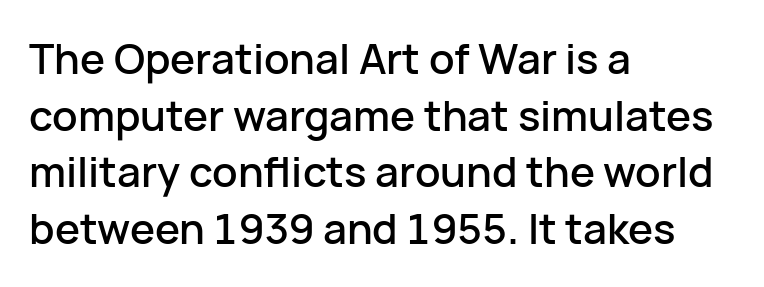
The space beneath each line is pristine and unruled. Unlike a traditional serif, this face leaves its strokes unadorned. Ordinary non-slanted type is in use. Leading: standard. The face used here is proportionally spaced, like ordinary book or web type. Honestly, the letter spacing is just normal — you wouldn't notice it.
